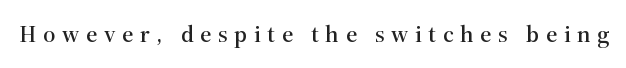
The image shows 24 px text type, upright; set unusually wide letter spacing (+0.28 em), not underlined.
